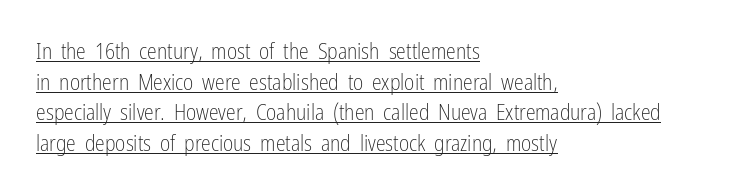
{"italic": "no", "bold": "no", "underline": "yes", "align": "left", "line_spacing": "normal", "line_spacing_ratio": 1.39, "letter_spacing": "normal", "letter_spacing_em": 0.0, "glyph_px": 22}
